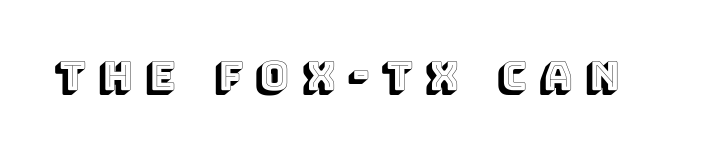
{"italic": "no", "width": "normal", "x_height": "large", "monospaced": "no", "underline": "no", "letter_spacing": "wide", "letter_spacing_em": 0.32, "glyph_px": 40}
